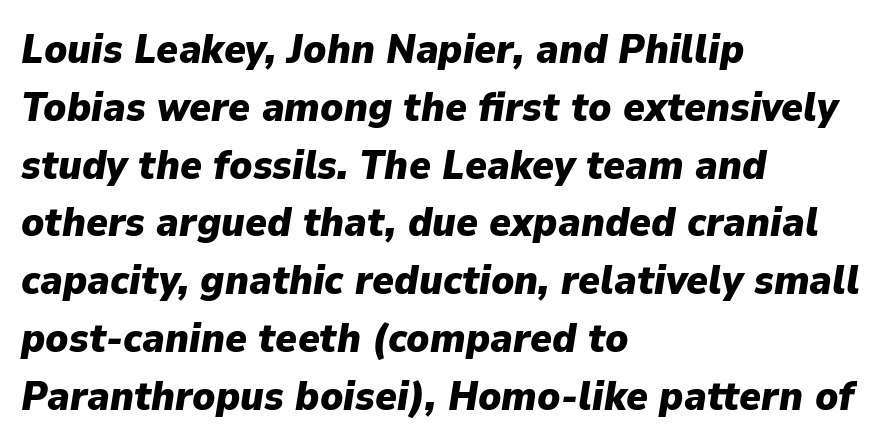
{"italic": "yes", "lean": "right", "slant_degrees": 9, "bold": "yes", "weight": "heavy", "width": "normal", "stroke_contrast": "low", "x_height": "medium", "monospaced": "no", "underline": "no", "align": "left", "line_spacing": "normal", "line_spacing_ratio": 1.41, "letter_spacing": "normal", "letter_spacing_em": 0.0, "glyph_px": 41}
